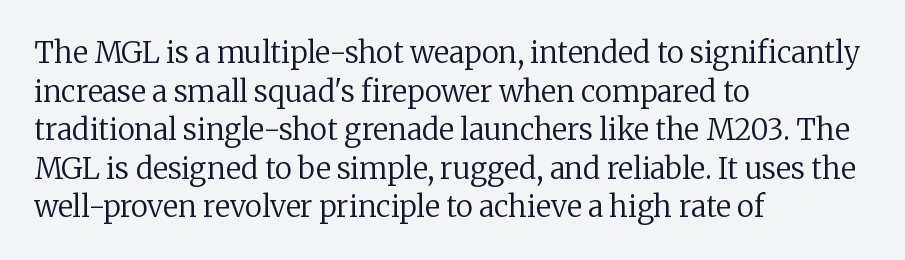
The image shows 29 px regular-weight serif type, upright; set left-aligned, normal line spacing (1.33x), normal letter spacing, not underlined; low stroke contrast and a medium x-height.
